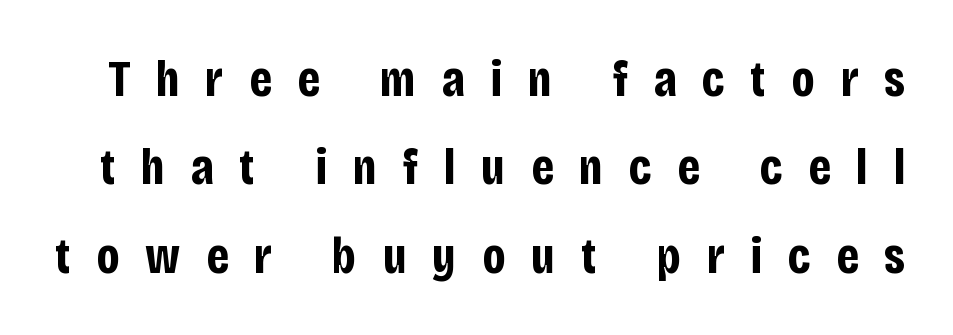
{"serif": "no", "italic": "no", "bold": "yes", "weight": "bold", "width": "condensed", "stroke_contrast": "low", "x_height": "large", "monospaced": "no", "underline": "no", "line_spacing": "normal", "line_spacing_ratio": 1.7, "letter_spacing": "wide", "letter_spacing_em": 0.49, "glyph_px": 52}
